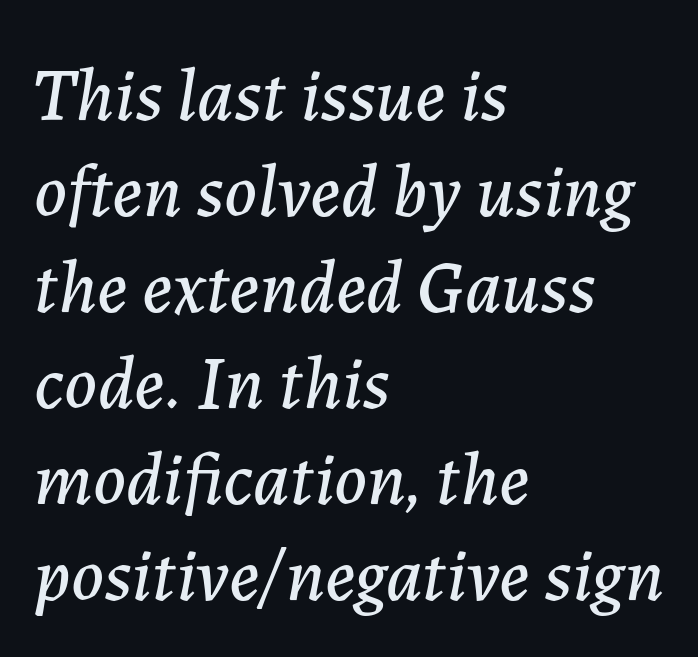
Proportional: the letters do not fall into vertical columns. Compared with typical body copy, the letter spacing here is the same. The lines in this sample share a left origin and differ only in where they stop. Horizontal bands of white between lines are of average thickness. Each row of text sits above clean, open space. The text carries the slant typical of an italic or oblique font.
